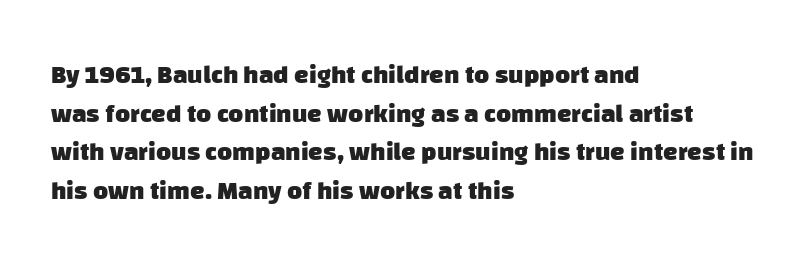
{"bold": "yes", "underline": "no", "align": "left", "line_spacing": "normal", "line_spacing_ratio": 1.49, "letter_spacing": "normal", "letter_spacing_em": 0.0, "glyph_px": 26}
